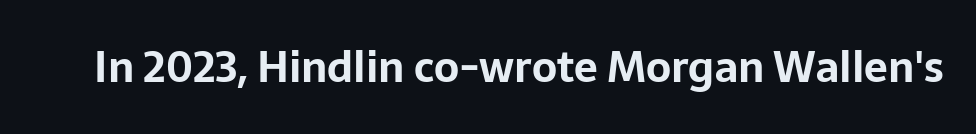
{"serif": "no", "italic": "no", "bold": "yes", "weight": "bold", "width": "normal", "stroke_contrast": "low", "x_height": "medium", "monospaced": "no", "underline": "no", "letter_spacing": "normal", "letter_spacing_em": 0.0, "glyph_px": 42}
